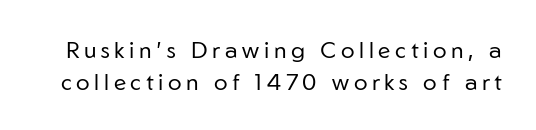
{"italic": "no", "bold": "no", "underline": "no", "line_spacing": "normal", "line_spacing_ratio": 1.38, "letter_spacing": "wide", "letter_spacing_em": 0.2, "glyph_px": 23}
